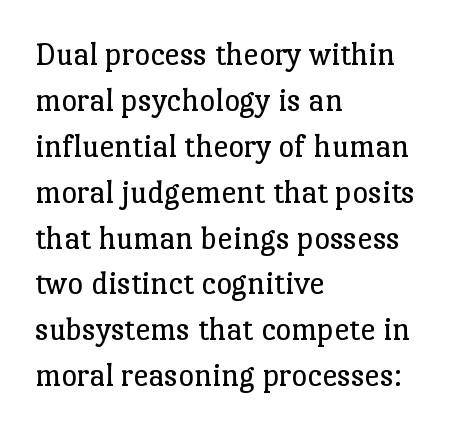
Q: Is the text bold? A: No.
Q: Is the text italic (slanted)? A: No, it is upright.
Q: Is the typeface a serif or a sans-serif typeface? A: Serif.
Q: Is the text underlined? A: No.
Q: How is the paragraph aligned? A: Left-aligned.
Q: Is the spacing between letters normal or unusually wide? A: Normal.
Q: Is the spacing between lines tight, normal or loose? A: Normal.
Q: Width (condensed, normal, or wide)? A: Normal.
Q: Stroke contrast? A: Low.
Q: x-height? A: Medium.
Q: Monospaced? A: No.
